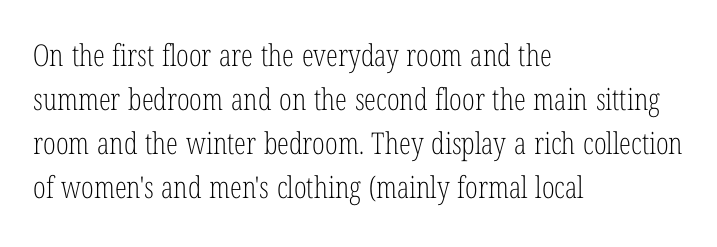
Q: Is the text bold? A: No.
Q: Is the text italic (slanted)? A: No, it is upright.
Q: Is the typeface a serif or a sans-serif typeface? A: Serif.
Q: Is the text underlined? A: No.
Q: How is the paragraph aligned? A: Left-aligned.
Q: Is the spacing between letters normal or unusually wide? A: Normal.
Q: Is the spacing between lines tight, normal or loose? A: Normal.
Q: Width (condensed, normal, or wide)? A: Condensed.
Q: Stroke contrast? A: Low.
Q: x-height? A: Medium.
Q: Monospaced? A: No.
